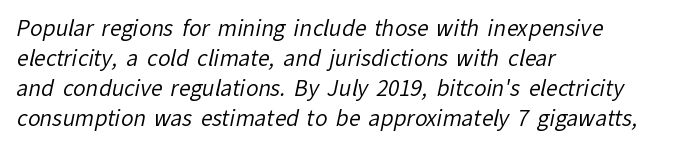
Has an underline been added? It has not. The face looks like a standard text weight, possibly lighter. The designer left line spacing at the default. Letter spacing: default.
